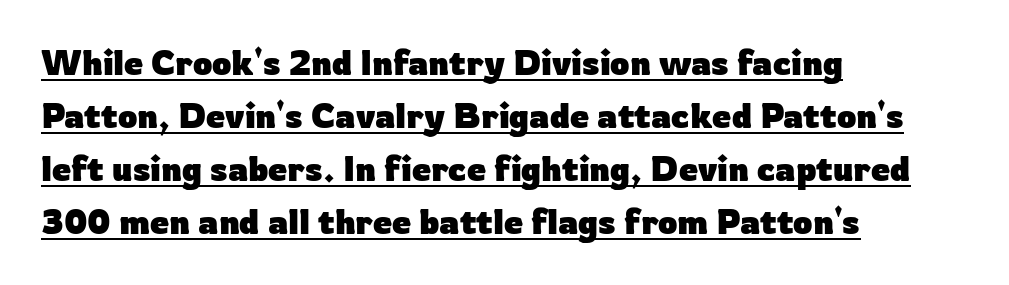
Q: Is the text bold? A: Yes.
Q: Is the text italic (slanted)? A: No, it is upright.
Q: Is the typeface a serif or a sans-serif typeface? A: Sans-serif.
Q: Is the text underlined? A: Yes.
Q: How is the paragraph aligned? A: Left-aligned.
Q: Is the spacing between letters normal or unusually wide? A: Normal.
Q: Is the spacing between lines tight, normal or loose? A: Normal.
Q: Width (condensed, normal, or wide)? A: Normal.
Q: Stroke contrast? A: Low.
Q: x-height? A: Medium.
Q: Monospaced? A: No.
